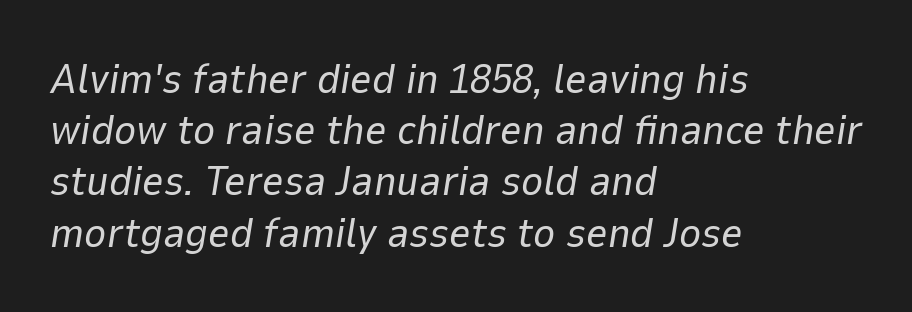
{"italic": "yes", "lean": "right", "slant_degrees": 9, "bold": "no", "weight": "regular", "width": "normal", "stroke_contrast": "low", "x_height": "medium", "monospaced": "no", "underline": "no", "align": "left", "line_spacing_ratio": 1.22, "letter_spacing": "normal", "letter_spacing_em": 0.0, "glyph_px": 42}
